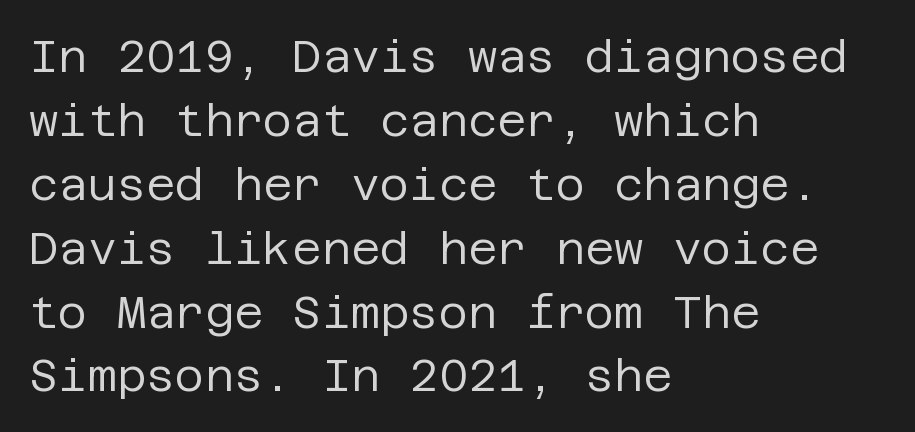
{"serif": "no", "italic": "no", "bold": "no", "weight": "regular", "width": "normal", "stroke_contrast": "low", "x_height": "large", "underline": "no", "align": "left", "line_spacing": "normal", "line_spacing_ratio": 1.42, "letter_spacing": "normal", "letter_spacing_em": 0.0, "glyph_px": 45}
